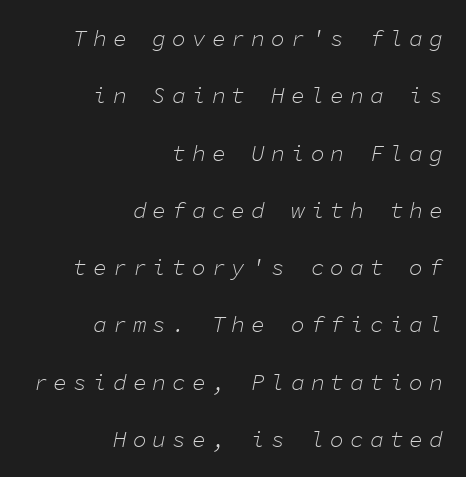
Unmarked baselines from the first word to the last. Compared with typical paragraphs, the rows here are farther apart. Where is the straight margin? On the right. An italicized treatment has been applied to the whole sample.
